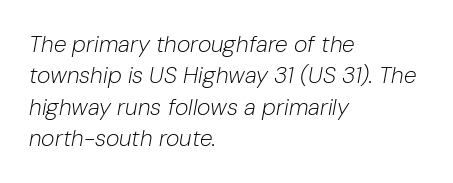
{"italic": "yes", "lean": "right", "slant_degrees": 10, "bold": "no", "underline": "no", "align": "left", "line_spacing": "normal", "line_spacing_ratio": 1.36, "letter_spacing": "normal", "letter_spacing_em": 0.0, "glyph_px": 23}
